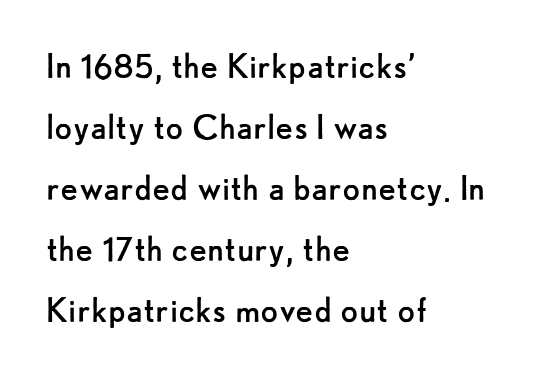
{"serif": "no", "italic": "no", "bold": "no", "weight": "regular", "width": "normal", "stroke_contrast": "low", "x_height": "small", "monospaced": "no", "underline": "no", "align": "left", "line_spacing": "normal", "line_spacing_ratio": 1.49, "letter_spacing": "normal", "letter_spacing_em": 0.0, "glyph_px": 41}
